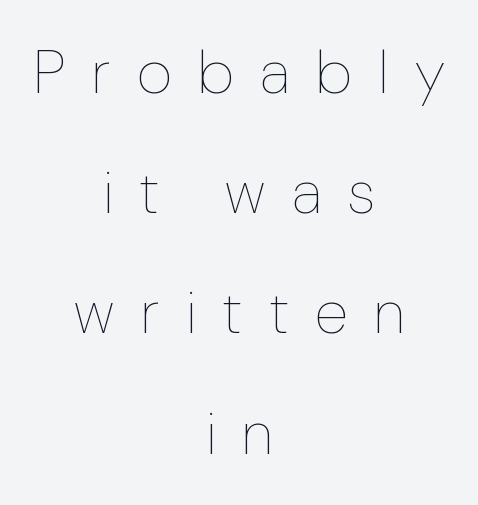
Q: Is the text bold? A: No.
Q: Is the text italic (slanted)? A: No, it is upright.
Q: Is the text underlined? A: No.
Q: How is the paragraph aligned? A: Centered.
Q: Is the spacing between letters normal or unusually wide? A: Unusually wide.
Q: Is the spacing between lines tight, normal or loose? A: Loose.
Q: Width (condensed, normal, or wide)? A: Condensed.
Q: Stroke contrast? A: Low.
Q: x-height? A: Medium.
Q: Monospaced? A: No.
